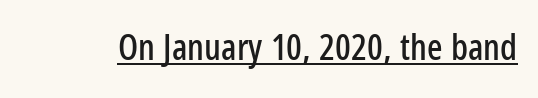
The image shows 36 px condensed sans-serif type, upright; set normal letter spacing, underlined; low stroke contrast and a medium x-height.
